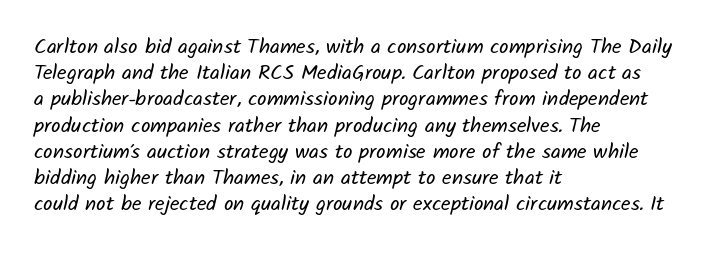
Q: Is the text bold? A: No.
Q: Is the text underlined? A: No.
Q: How is the paragraph aligned? A: Left-aligned.
Q: Is the spacing between letters normal or unusually wide? A: Normal.
Q: Is the spacing between lines tight, normal or loose? A: Normal.
